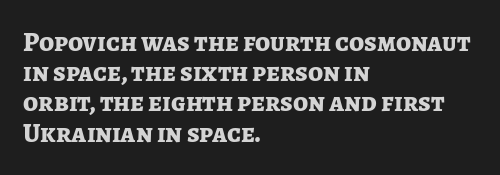
{"italic": "no", "bold": "yes", "underline": "no", "align": "left", "line_spacing": "tight", "line_spacing_ratio": 1.12, "letter_spacing": "normal", "letter_spacing_em": 0.0, "glyph_px": 27}
